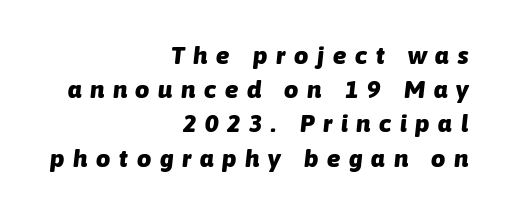
Q: Is the text bold? A: Yes.
Q: Is the text italic (slanted)? A: Yes, it leans right by about 6 degrees.
Q: Is the text underlined? A: No.
Q: How is the paragraph aligned? A: Right-aligned.
Q: Is the spacing between letters normal or unusually wide? A: Unusually wide.
Q: Is the spacing between lines tight, normal or loose? A: Normal.
